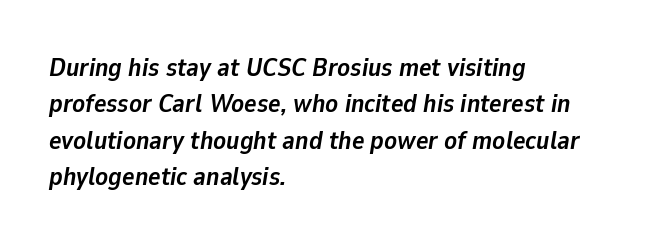
{"italic": "yes", "lean": "right", "slant_degrees": 9, "bold": "yes", "underline": "no", "align": "left", "line_spacing": "normal", "line_spacing_ratio": 1.4, "letter_spacing": "normal", "letter_spacing_em": 0.0, "glyph_px": 26}
